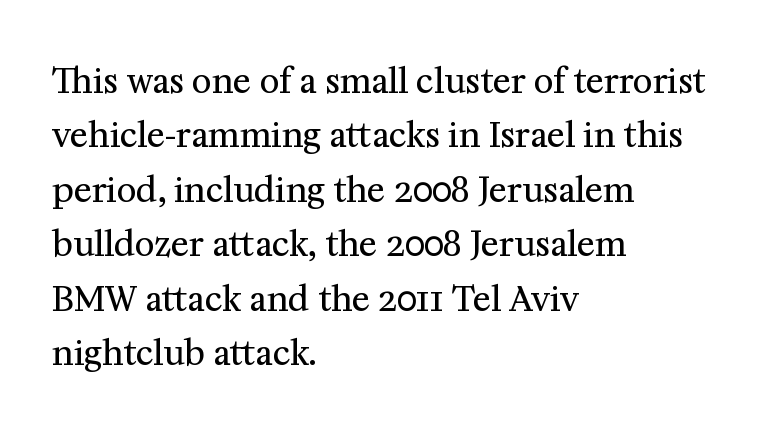
{"serif": "yes", "italic": "no", "bold": "no", "weight": "regular", "width": "normal", "stroke_contrast": "medium", "x_height": "medium", "monospaced": "no", "underline": "no", "align": "left", "line_spacing": "normal", "line_spacing_ratio": 1.6, "letter_spacing": "normal", "letter_spacing_em": 0.0, "glyph_px": 34}
